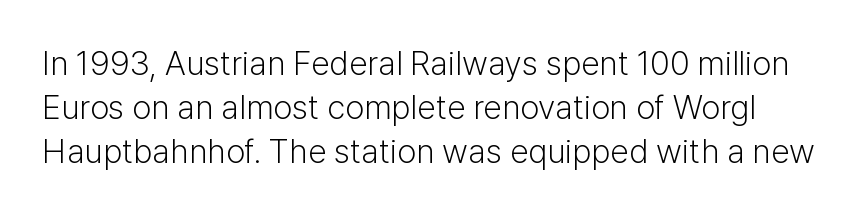
Q: Is the text bold? A: No.
Q: Is the text italic (slanted)? A: No, it is upright.
Q: Is the typeface a serif or a sans-serif typeface? A: Sans-serif.
Q: Is the text underlined? A: No.
Q: Is the spacing between letters normal or unusually wide? A: Normal.
Q: Is the spacing between lines tight, normal or loose? A: Normal.
Q: Width (condensed, normal, or wide)? A: Normal.
Q: Stroke contrast? A: Low.
Q: x-height? A: Medium.
Q: Monospaced? A: No.
